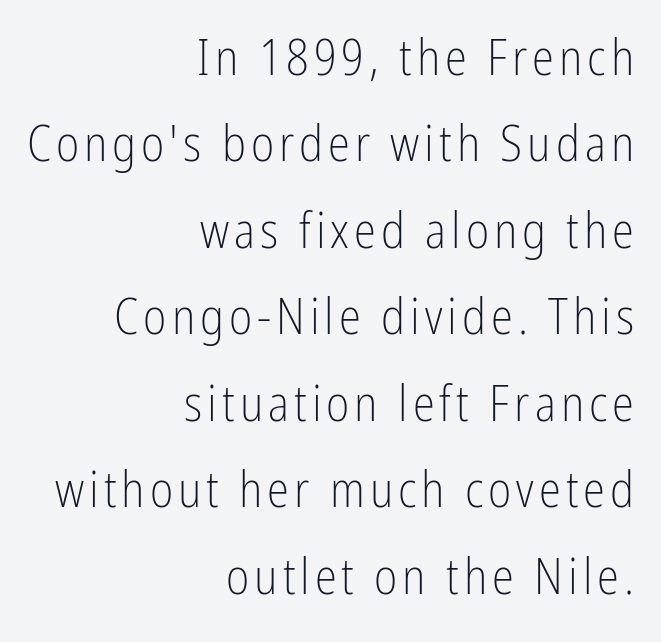
Q: Is the text bold? A: No.
Q: Is the text italic (slanted)? A: No, it is upright.
Q: Is the typeface a serif or a sans-serif typeface? A: Sans-serif.
Q: Is the text underlined? A: No.
Q: How is the paragraph aligned? A: Right-aligned.
Q: Width (condensed, normal, or wide)? A: Condensed.
Q: Stroke contrast? A: Low.
Q: x-height? A: Medium.
Q: Monospaced? A: No.
